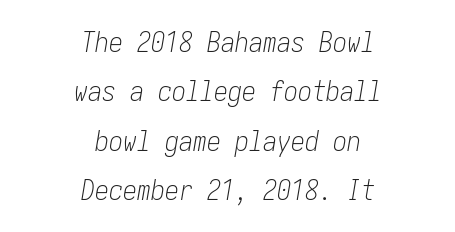
The image shows 28 px light, condensed type, italic (leaning right); set centered, line spacing 1.76x, normal letter spacing, not underlined; low stroke contrast and a medium x-height.
